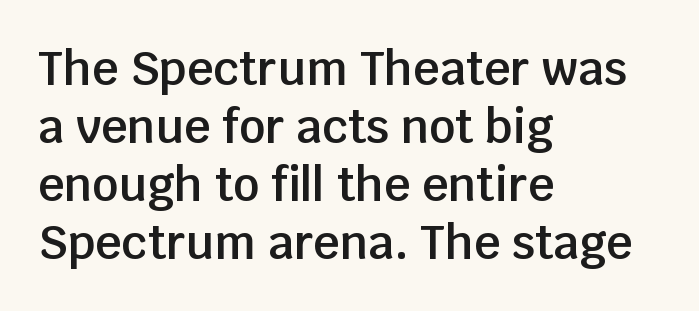
{"serif": "no", "italic": "no", "bold": "semi", "weight": "semibold", "width": "normal", "stroke_contrast": "low", "x_height": "large", "monospaced": "no", "underline": "no", "align": "left", "line_spacing": "normal", "line_spacing_ratio": 1.26, "letter_spacing": "normal", "letter_spacing_em": 0.0, "glyph_px": 46}
